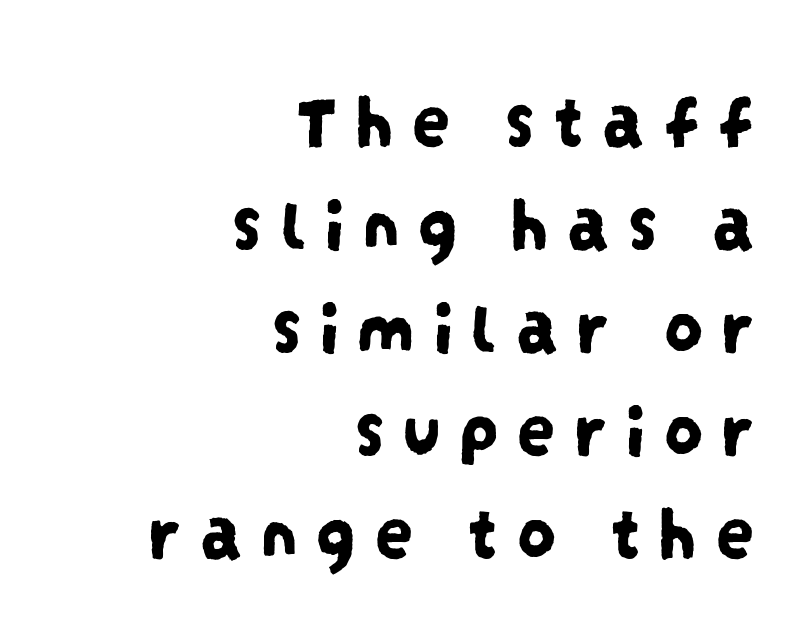
Students, note that the glyphs here are deliberately spaced far apart. Spacing verdict: proportional, widths tailored to each character. The designer left line spacing at the default. Line endings align vertically; line beginnings do not. These lines are composed in type without serifs.
